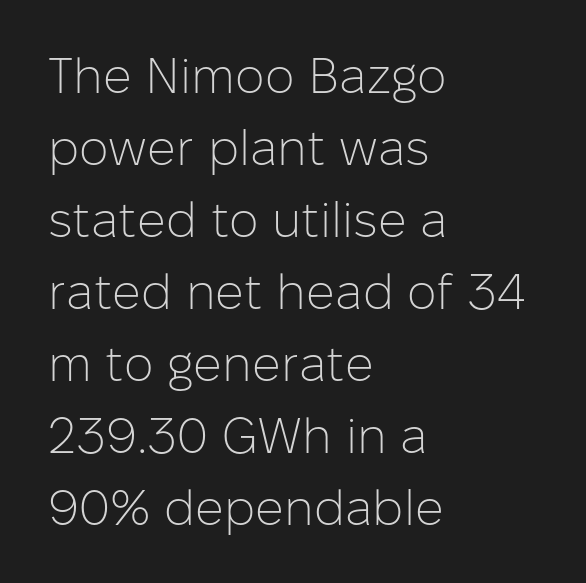
Q: Is the text bold? A: No.
Q: Is the text italic (slanted)? A: No, it is upright.
Q: Is the typeface a serif or a sans-serif typeface? A: Sans-serif.
Q: Is the text underlined? A: No.
Q: How is the paragraph aligned? A: Left-aligned.
Q: Is the spacing between letters normal or unusually wide? A: Normal.
Q: Is the spacing between lines tight, normal or loose? A: Normal.
Q: Width (condensed, normal, or wide)? A: Normal.
Q: Stroke contrast? A: Low.
Q: x-height? A: Medium.
Q: Monospaced? A: No.
